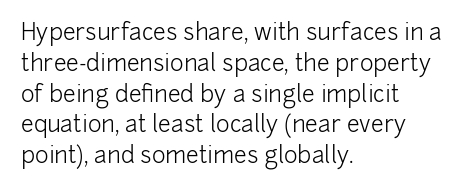
The image shows 23 px text type, upright; set left-aligned, normal line spacing (1.34x), normal letter spacing, not underlined.
